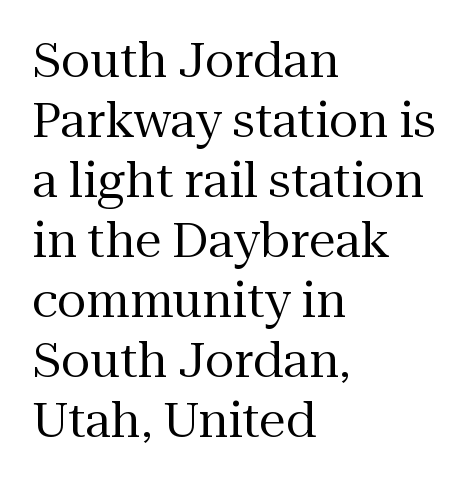
The image shows 48 px regular-weight serif type, upright; set left-aligned, normal line spacing (1.25x), normal letter spacing, not underlined; medium stroke contrast and a medium x-height.
